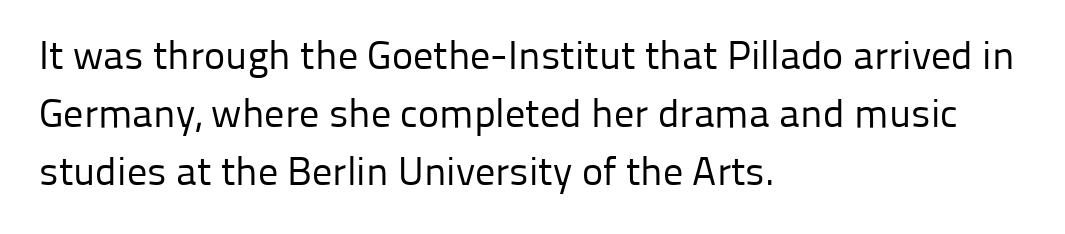
Q: Is the text bold? A: No.
Q: Is the text italic (slanted)? A: No, it is upright.
Q: Is the typeface a serif or a sans-serif typeface? A: Sans-serif.
Q: Is the text underlined? A: No.
Q: How is the paragraph aligned? A: Left-aligned.
Q: Is the spacing between letters normal or unusually wide? A: Normal.
Q: Is the spacing between lines tight, normal or loose? A: Normal.
Q: Width (condensed, normal, or wide)? A: Normal.
Q: Stroke contrast? A: Low.
Q: x-height? A: Medium.
Q: Monospaced? A: No.
